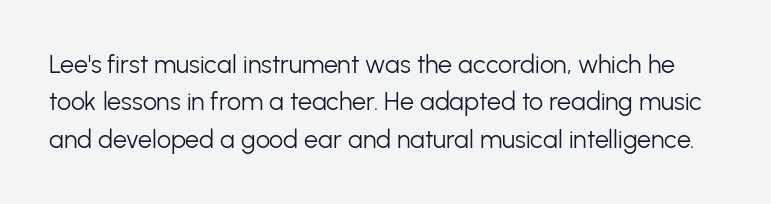
{"italic": "no", "bold": "no", "underline": "no", "line_spacing": "normal", "line_spacing_ratio": 1.5, "letter_spacing": "normal", "letter_spacing_em": 0.0, "glyph_px": 25}
